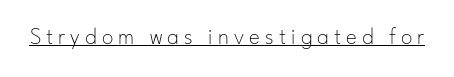
The image shows 23 px text type, upright; set unusually wide letter spacing (+0.22 em), underlined.
